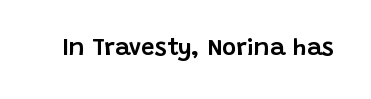
The image shows 24 px text type, upright; set normal letter spacing, not underlined.
